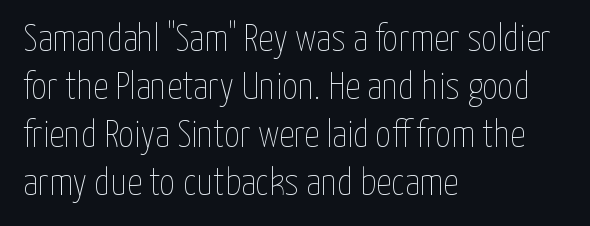
Q: Is the text bold? A: No.
Q: Is the text italic (slanted)? A: No, it is upright.
Q: Is the text underlined? A: No.
Q: How is the paragraph aligned? A: Left-aligned.
Q: Is the spacing between letters normal or unusually wide? A: Normal.
Q: Is the spacing between lines tight, normal or loose? A: Normal.
Q: Width (condensed, normal, or wide)? A: Condensed.
Q: Stroke contrast? A: Low.
Q: x-height? A: Medium.
Q: Monospaced? A: No.
